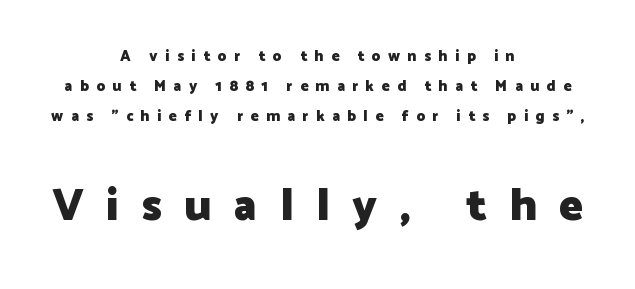
Do the characters align in a grid? No, the font is proportional. These lines were composed using upright roman letters. I'd call this a sans setting — the letters go barefoot. The strokes are fattened all the way to bold. Both edges are ragged and mirror each other, which tells us the setting is centered.
